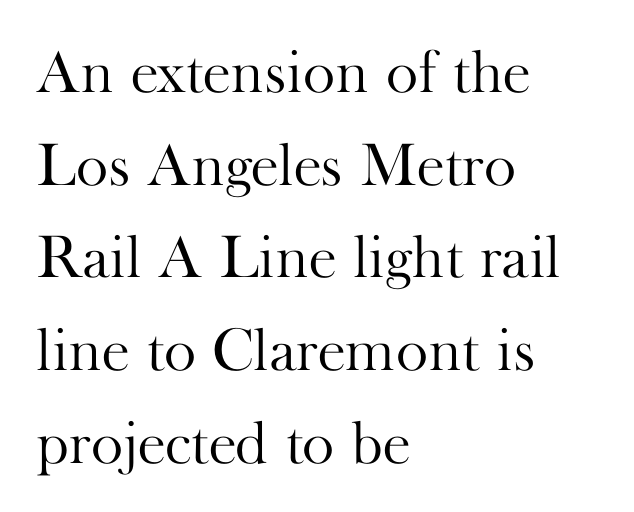
{"serif": "yes", "italic": "no", "bold": "no", "weight": "light", "width": "normal", "stroke_contrast": "high", "x_height": "small", "monospaced": "no", "underline": "no", "align": "left", "line_spacing": "normal", "line_spacing_ratio": 1.52, "letter_spacing": "normal", "letter_spacing_em": 0.0, "glyph_px": 61}
